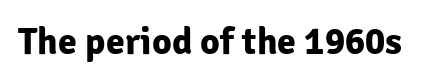
The image shows 38 px bold sans-serif type, upright; set normal letter spacing, not underlined; low stroke contrast and a medium x-height.
